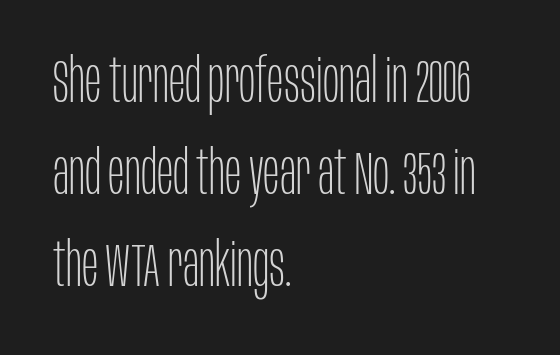
The image shows 61 px thin, condensed sans-serif type, upright; set left-aligned, normal line spacing (1.51x), normal letter spacing, not underlined; low stroke contrast and a large x-height.
